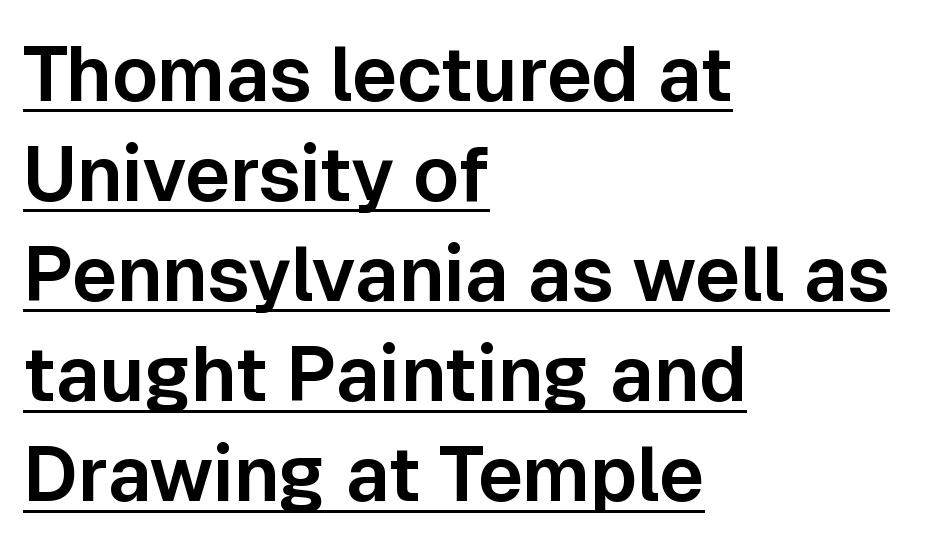
The image shows 77 px sans-serif type, upright; set left-aligned, normal line spacing (1.3x), normal letter spacing, underlined; low stroke contrast and a medium x-height.
